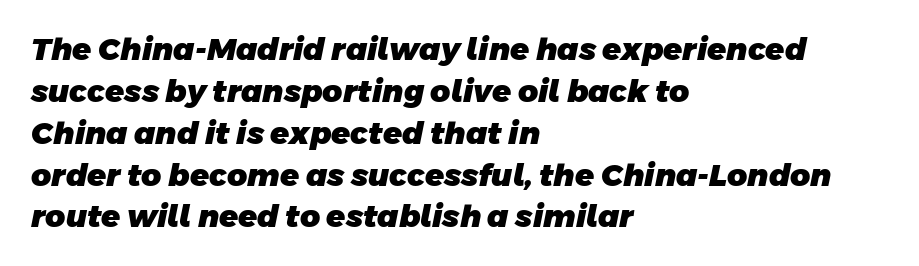
The image shows 31 px heavy sans-serif type; set left-aligned, normal line spacing (1.35x), normal letter spacing, not underlined; low stroke contrast and a large x-height.
